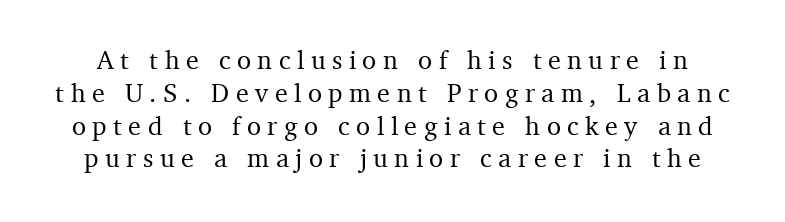
{"italic": "no", "underline": "no", "line_spacing": "normal", "line_spacing_ratio": 1.26, "letter_spacing": "wide", "letter_spacing_em": 0.25, "glyph_px": 26}
